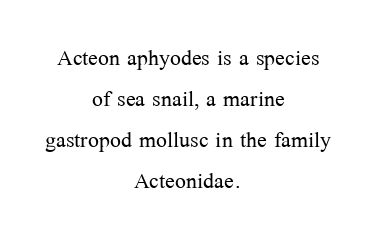
Q: Is the text bold? A: No.
Q: Is the text italic (slanted)? A: No, it is upright.
Q: Is the typeface a serif or a sans-serif typeface? A: Serif.
Q: Is the text underlined? A: No.
Q: How is the paragraph aligned? A: Centered.
Q: Is the spacing between letters normal or unusually wide? A: Normal.
Q: Is the spacing between lines tight, normal or loose? A: Normal.
Q: Width (condensed, normal, or wide)? A: Normal.
Q: Stroke contrast? A: Medium.
Q: x-height? A: Medium.
Q: Monospaced? A: No.
